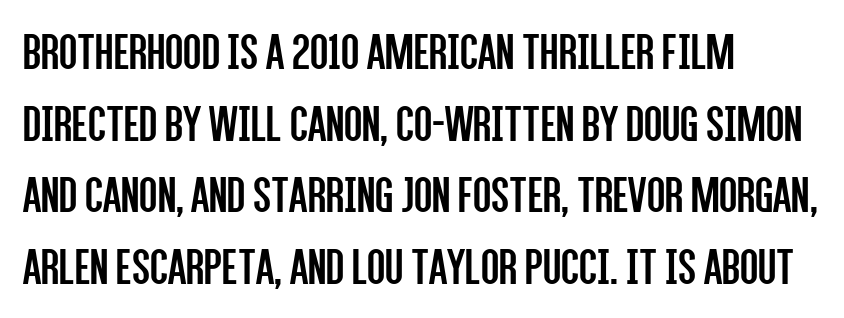
The image shows 53 px regular-weight, condensed sans-serif type, upright; set left-aligned, normal line spacing (1.35x), normal letter spacing, not underlined; low stroke contrast and a large x-height.
